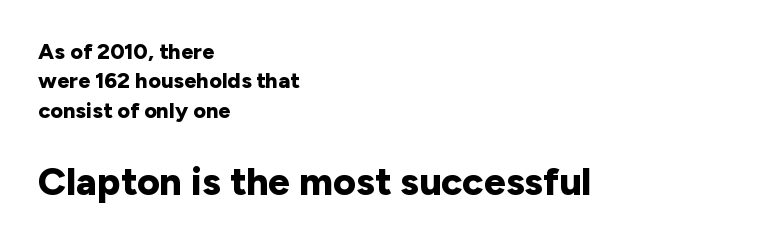
{"serif": "no", "italic": "no", "bold": "yes", "weight": "bold", "width": "normal", "stroke_contrast": "low", "x_height": "medium", "monospaced": "no", "underline": "no", "align": "left", "line_spacing": "normal", "line_spacing_ratio": 1.33, "letter_spacing": "normal", "letter_spacing_em": 0.0, "larger_block": "second", "size_ratio": 1.77, "glyph_px": 39}
